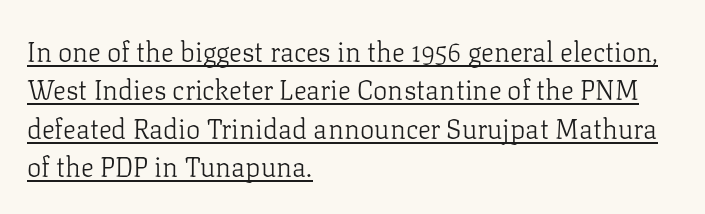
Q: Is the text bold? A: No.
Q: Is the text italic (slanted)? A: No, it is upright.
Q: Is the text underlined? A: Yes.
Q: How is the paragraph aligned? A: Left-aligned.
Q: Is the spacing between letters normal or unusually wide? A: Normal.
Q: Is the spacing between lines tight, normal or loose? A: Normal.
